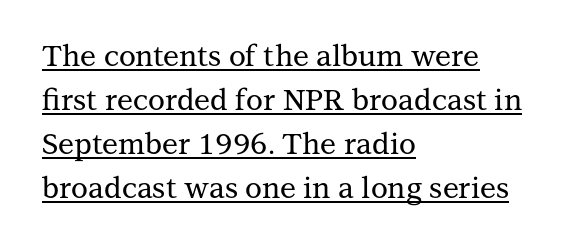
{"serif": "yes", "italic": "no", "width": "normal", "stroke_contrast": "medium", "x_height": "medium", "monospaced": "no", "underline": "yes", "align": "left", "line_spacing": "normal", "line_spacing_ratio": 1.52, "letter_spacing": "normal", "letter_spacing_em": 0.0, "glyph_px": 29}
